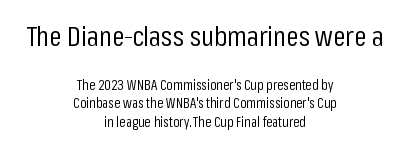
Q: Is the text bold? A: No.
Q: Is the text italic (slanted)? A: No, it is upright.
Q: Is the typeface a serif or a sans-serif typeface? A: Sans-serif.
Q: Is the text underlined? A: No.
Q: How is the paragraph aligned? A: Centered.
Q: Is the spacing between letters normal or unusually wide? A: Normal.
Q: Is the spacing between lines tight, normal or loose? A: Normal.
Q: Which block of text is set in a larger size, the first (top) or the second (bottom)? A: The first (top) one.
Q: Width (condensed, normal, or wide)? A: Condensed.
Q: Stroke contrast? A: Low.
Q: x-height? A: Medium.
Q: Monospaced? A: No.
